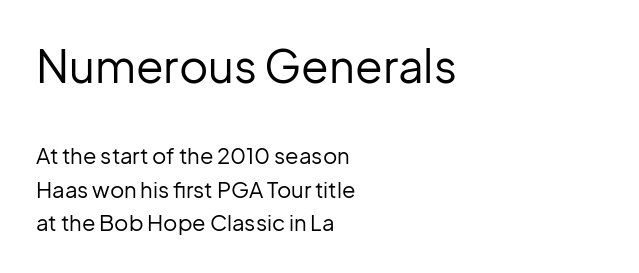
The image shows 45 px regular-weight sans-serif type, upright; set left-aligned, normal line spacing (1.53x), normal letter spacing, not underlined; the first (top) block is 2.05x larger; low stroke contrast and a medium x-height.
